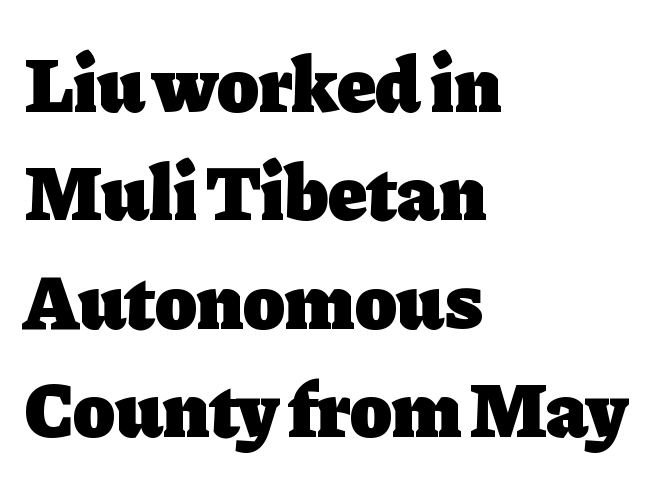
You can tell from the footed stems that serif type was used. Thick stems and heavy bowls — unmistakably bold. The line-height multiplier appears to be the usual default. The rendering uses natural spacing where letterforms have individual widths. The face used here is rendered with its standard letterfit.
